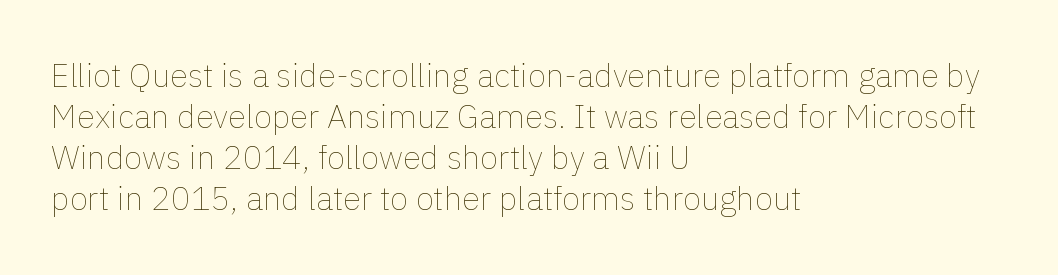
Q: Is the text bold? A: No.
Q: Is the text italic (slanted)? A: No, it is upright.
Q: Is the text underlined? A: No.
Q: How is the paragraph aligned? A: Left-aligned.
Q: Is the spacing between letters normal or unusually wide? A: Normal.
Q: Width (condensed, normal, or wide)? A: Normal.
Q: Stroke contrast? A: Low.
Q: x-height? A: Medium.
Q: Monospaced? A: No.
